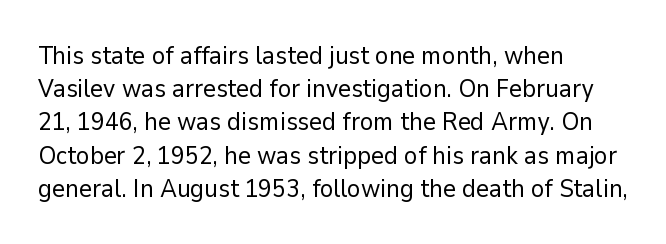
Q: Is the text bold? A: No.
Q: Is the text italic (slanted)? A: No, it is upright.
Q: Is the text underlined? A: No.
Q: How is the paragraph aligned? A: Left-aligned.
Q: Is the spacing between letters normal or unusually wide? A: Normal.
Q: Is the spacing between lines tight, normal or loose? A: Normal.
